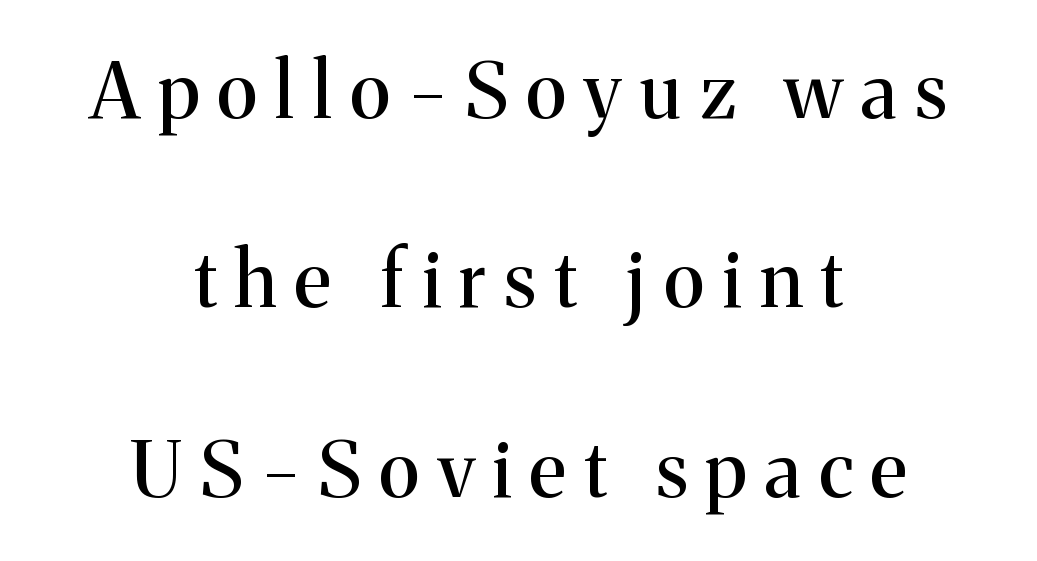
The image shows 77 px serif type, upright; set centered, loose line spacing (2.46x), unusually wide letter spacing (+0.24 em), not underlined; medium stroke contrast and a medium x-height.
